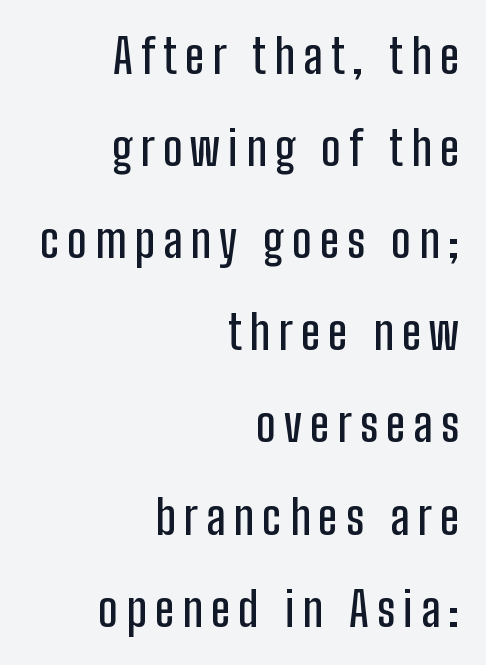
The image shows 47 px condensed sans-serif type, upright; set right-aligned, loose line spacing (1.96x), not underlined; low stroke contrast and a medium x-height.
